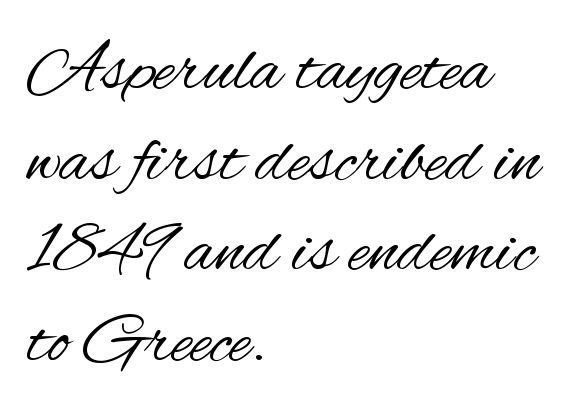
{"serif": "no", "bold": "no", "weight": "regular", "width": "condensed", "stroke_contrast": "medium", "x_height": "small", "monospaced": "no", "underline": "no", "align": "left", "line_spacing_ratio": 1.24, "letter_spacing": "normal", "letter_spacing_em": 0.0, "glyph_px": 73}
